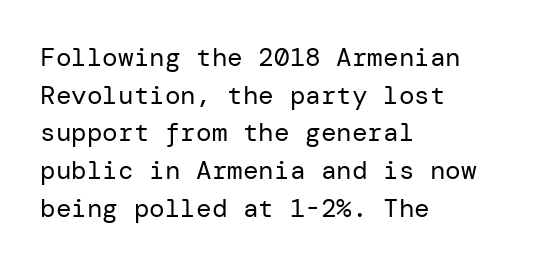
Q: Is the text bold? A: No.
Q: Is the text italic (slanted)? A: No, it is upright.
Q: Is the text underlined? A: No.
Q: How is the paragraph aligned? A: Left-aligned.
Q: Is the spacing between letters normal or unusually wide? A: Normal.
Q: Is the spacing between lines tight, normal or loose? A: Normal.
